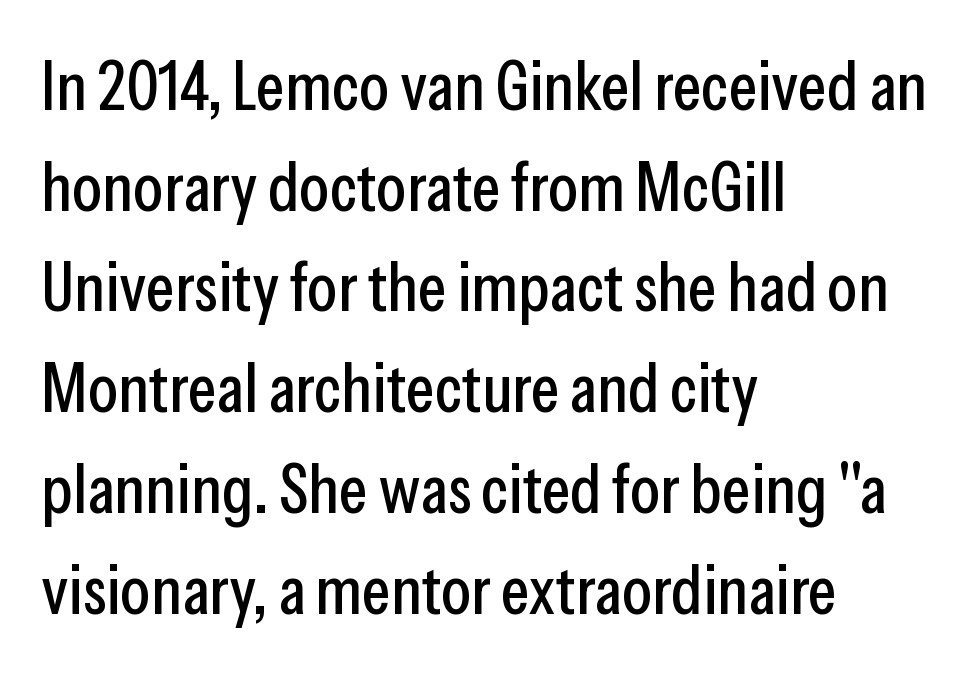
Q: Is the text italic (slanted)? A: No, it is upright.
Q: Is the typeface a serif or a sans-serif typeface? A: Sans-serif.
Q: Is the text underlined? A: No.
Q: How is the paragraph aligned? A: Left-aligned.
Q: Is the spacing between letters normal or unusually wide? A: Normal.
Q: Is the spacing between lines tight, normal or loose? A: Normal.
Q: Width (condensed, normal, or wide)? A: Condensed.
Q: Stroke contrast? A: Low.
Q: x-height? A: Medium.
Q: Monospaced? A: No.
